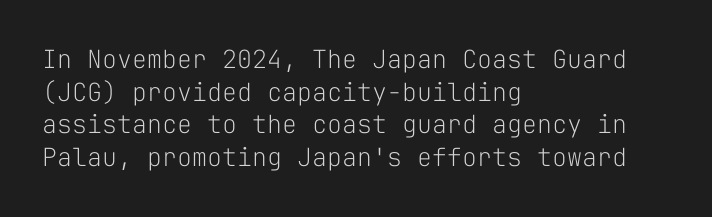
Q: Is the text bold? A: No.
Q: Is the text italic (slanted)? A: No, it is upright.
Q: Is the text underlined? A: No.
Q: How is the paragraph aligned? A: Left-aligned.
Q: Is the spacing between letters normal or unusually wide? A: Normal.
Q: Is the spacing between lines tight, normal or loose? A: Normal.
